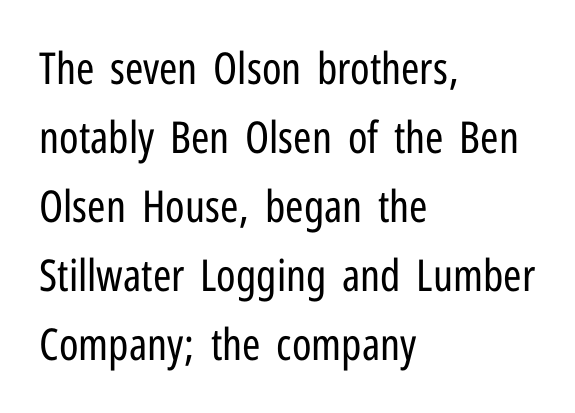
{"serif": "no", "italic": "no", "bold": "no", "weight": "regular", "width": "condensed", "stroke_contrast": "low", "x_height": "medium", "monospaced": "no", "underline": "no", "align": "left", "line_spacing": "normal", "line_spacing_ratio": 1.57, "letter_spacing": "normal", "letter_spacing_em": 0.0, "glyph_px": 44}
